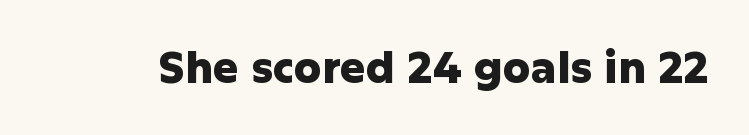
Q: Is the text bold? A: Yes.
Q: Is the text italic (slanted)? A: No, it is upright.
Q: Is the typeface a serif or a sans-serif typeface? A: Sans-serif.
Q: Is the text underlined? A: No.
Q: Is the spacing between letters normal or unusually wide? A: Normal.
Q: Width (condensed, normal, or wide)? A: Normal.
Q: Stroke contrast? A: Low.
Q: x-height? A: Medium.
Q: Monospaced? A: No.
